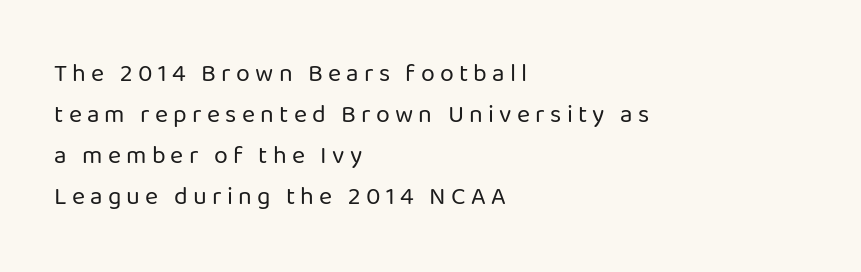
Vertical spacing — default. The passage shown is not underscored anywhere. A typesetter would mark this as roman, not italic. Think standard paragraph weight, or any step lighter than that. A typesetter would call this heavily tracked-out type. Horizontal alignment here is leftward, the default for most running prose.
